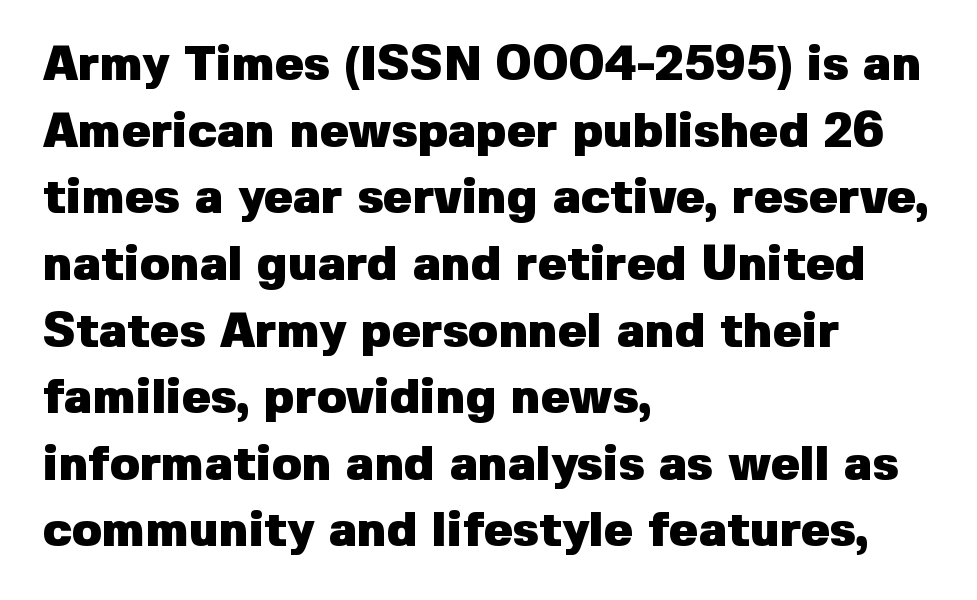
Q: Is the text bold? A: Yes.
Q: Is the text italic (slanted)? A: No, it is upright.
Q: Is the typeface a serif or a sans-serif typeface? A: Sans-serif.
Q: Is the text underlined? A: No.
Q: How is the paragraph aligned? A: Left-aligned.
Q: Is the spacing between letters normal or unusually wide? A: Normal.
Q: Is the spacing between lines tight, normal or loose? A: Normal.
Q: Width (condensed, normal, or wide)? A: Normal.
Q: Stroke contrast? A: Low.
Q: x-height? A: Medium.
Q: Monospaced? A: No.
